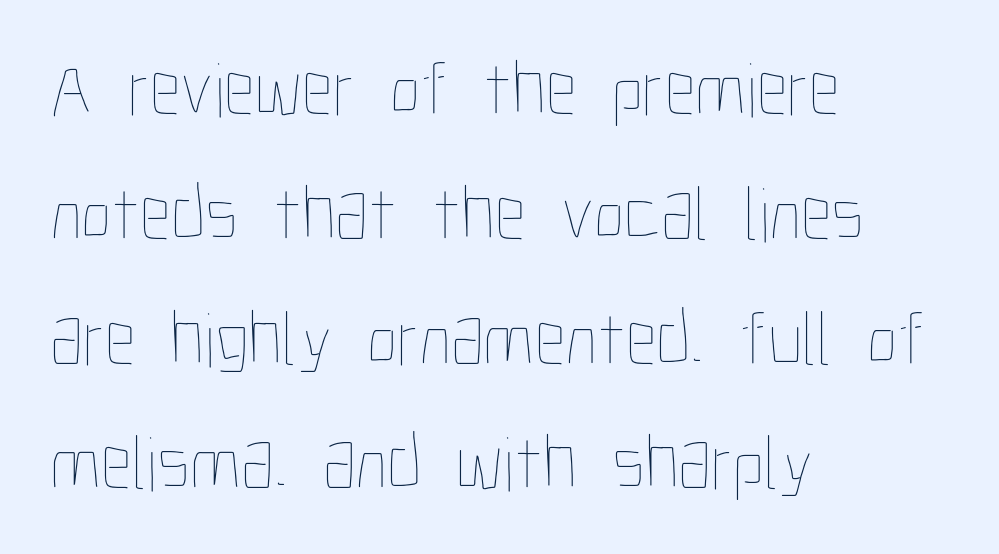
{"italic": "no", "bold": "no", "weight": "thin", "width": "condensed", "stroke_contrast": "low", "x_height": "medium", "monospaced": "no", "underline": "no", "align": "left", "line_spacing": "normal", "line_spacing_ratio": 1.6, "letter_spacing": "normal", "letter_spacing_em": 0.0, "glyph_px": 78}
